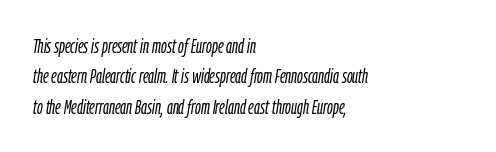
Q: Is the text bold? A: No.
Q: Is the text italic (slanted)? A: Yes, it leans right by about 9 degrees.
Q: Is the text underlined? A: No.
Q: How is the paragraph aligned? A: Left-aligned.
Q: Is the spacing between letters normal or unusually wide? A: Normal.
Q: Is the spacing between lines tight, normal or loose? A: Normal.
